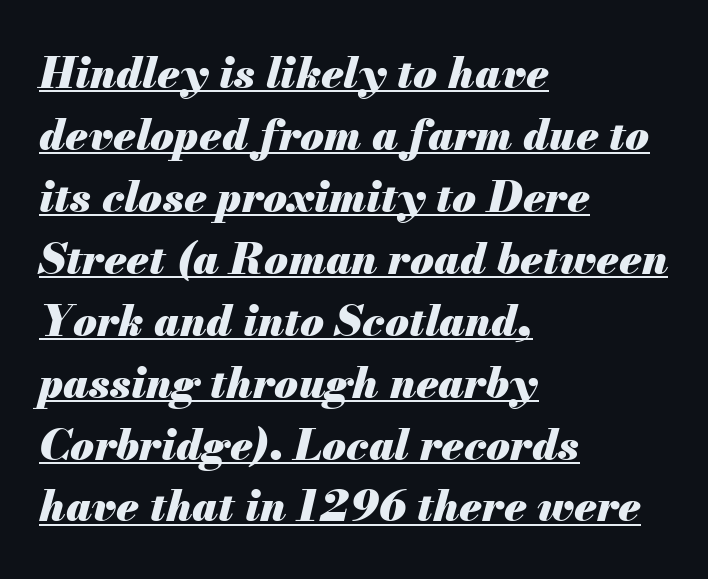
Q: Is the text bold? A: Yes.
Q: Is the text italic (slanted)? A: Yes, it leans right by about 13 degrees.
Q: Is the text underlined? A: Yes.
Q: How is the paragraph aligned? A: Left-aligned.
Q: Is the spacing between letters normal or unusually wide? A: Normal.
Q: Is the spacing between lines tight, normal or loose? A: Normal.
Q: Width (condensed, normal, or wide)? A: Normal.
Q: Stroke contrast? A: Medium.
Q: x-height? A: Small.
Q: Monospaced? A: No.
